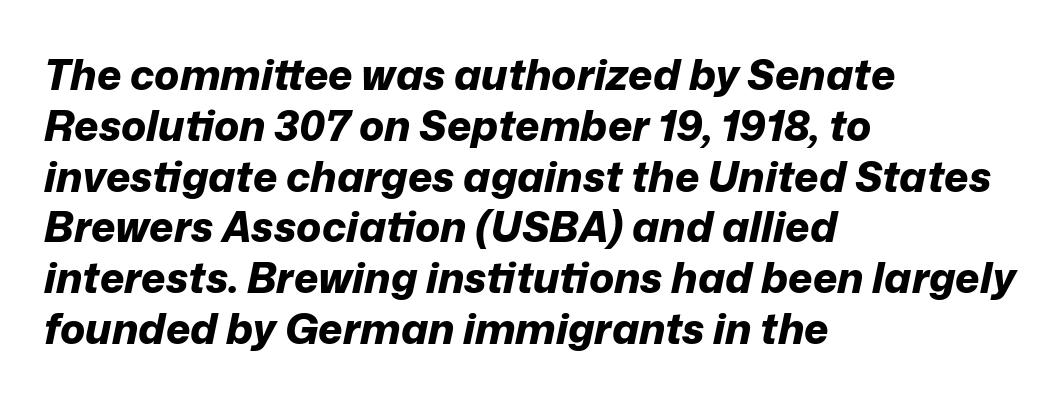
You could not count columns in this text — the font is proportionally spaced. These lines carry a lot of weight — the face is fully bold. Compared with a centered layout, this one pins lines to the left instead. The foot of each line stays bare and open. Slanted lettering throughout. A typesetter would call this zero additional tracking.
